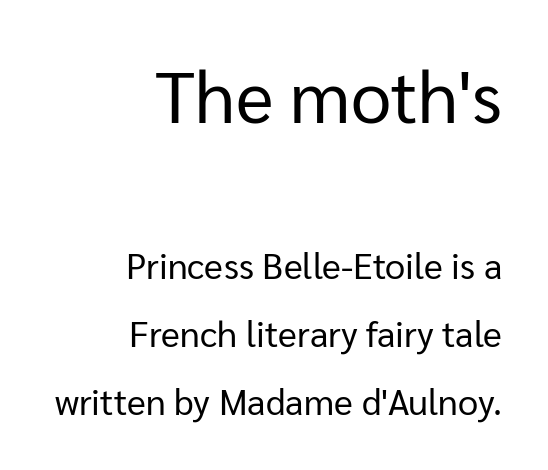
{"serif": "no", "italic": "no", "bold": "no", "weight": "regular", "width": "normal", "stroke_contrast": "low", "x_height": "medium", "monospaced": "no", "underline": "no", "align": "right", "line_spacing_ratio": 1.89, "letter_spacing": "normal", "letter_spacing_em": 0.0, "larger_block": "first", "size_ratio": 2.0, "glyph_px": 72}
